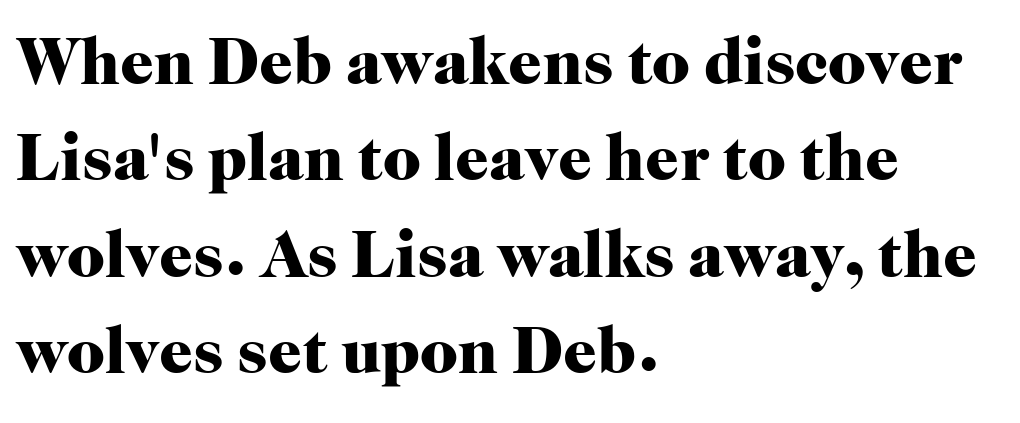
Each row of text sits above clean, open space. Words appear dense and cohesive because spacing is normal. You can tell it's not italic because the verticals are truly vertical. Where is the straight margin? On the left. The passage shown is typed in a proportional face where columns would drift.
